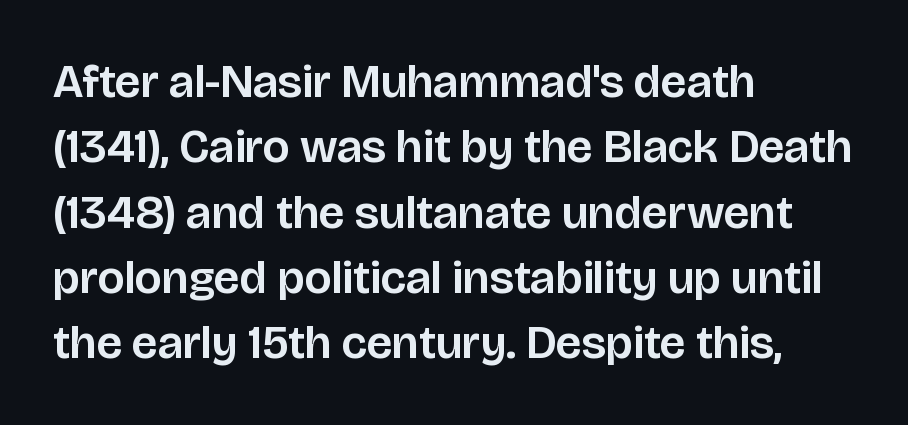
Baseline-to-baseline distance is the conventional proportion of letter height. Rendered with straight, roman letterforms. Nope, no serifs anywhere on these letters. Note the varied advance widths — an 'i' is clearly narrower than an 'm'.
